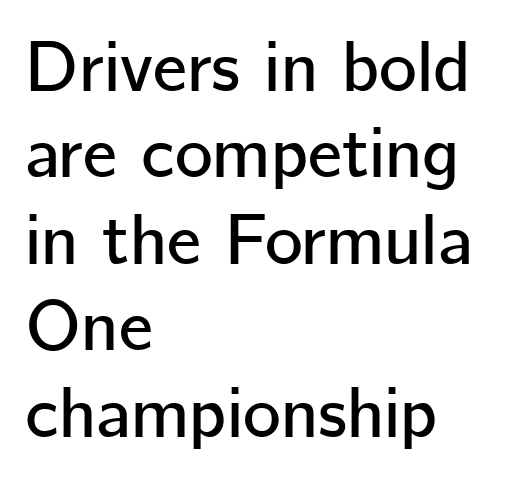
Q: Is the text italic (slanted)? A: No, it is upright.
Q: Is the typeface a serif or a sans-serif typeface? A: Sans-serif.
Q: Is the text underlined? A: No.
Q: How is the paragraph aligned? A: Left-aligned.
Q: Is the spacing between letters normal or unusually wide? A: Normal.
Q: Width (condensed, normal, or wide)? A: Normal.
Q: Stroke contrast? A: Low.
Q: x-height? A: Medium.
Q: Monospaced? A: No.
